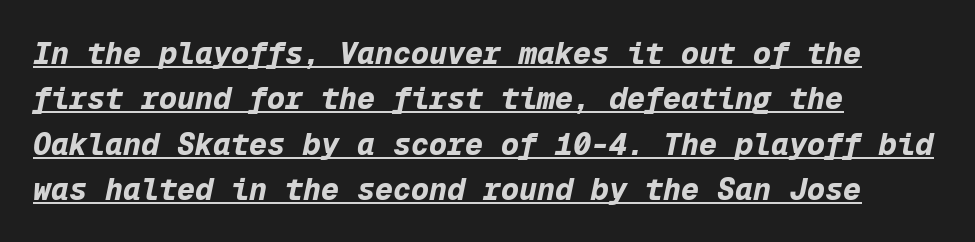
Caption: lettering with a line underneath. Every character here occupies the same horizontal width, giving the sample a typewriter-like rhythm. Look at the tracking — it's just the regular setting, nothing added. Leading: standard. Line beginnings align vertically; line endings do not.
